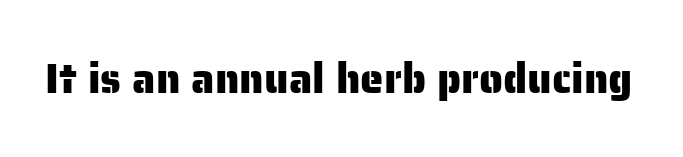
The image shows 42 px sans-serif type, upright; set normal letter spacing, not underlined; low stroke contrast and a medium x-height.
